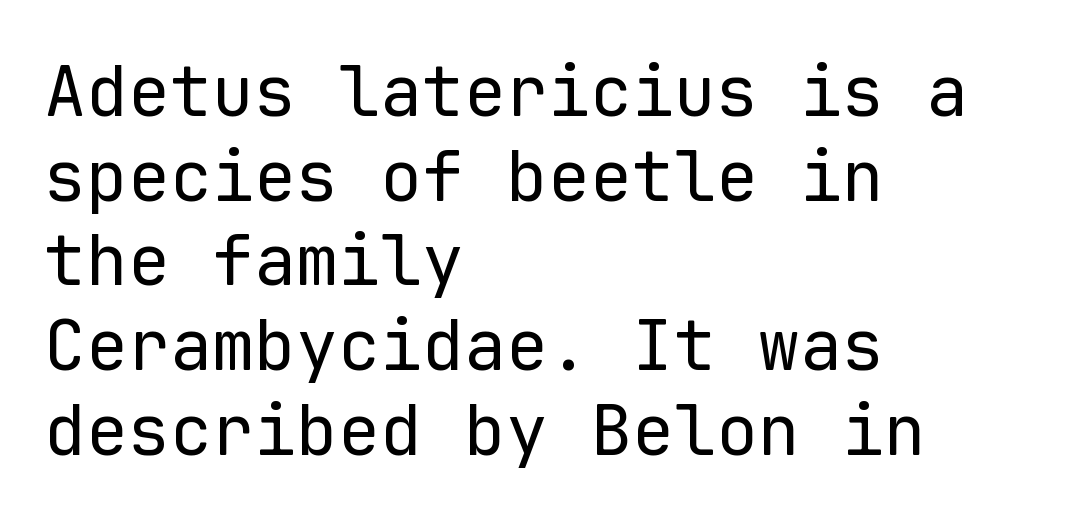
Reading down the block, your eye returns to a fixed left position each line. Stroke mass is kept to a normal reading level or below. No italicization has been applied; the sample stays upright. Tracking here is standard; glyphs follow each other at the usual distance.
